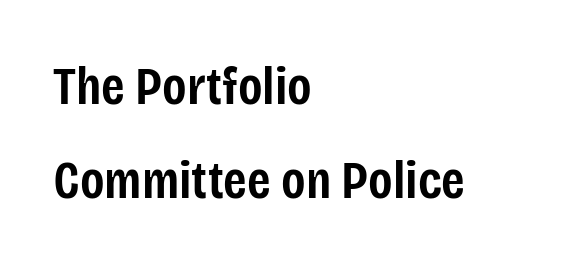
{"serif": "no", "italic": "no", "bold": "semi", "weight": "semibold", "width": "condensed", "stroke_contrast": "low", "x_height": "large", "monospaced": "no", "underline": "no", "align": "left", "line_spacing_ratio": 1.74, "letter_spacing": "normal", "letter_spacing_em": 0.0, "glyph_px": 54}
